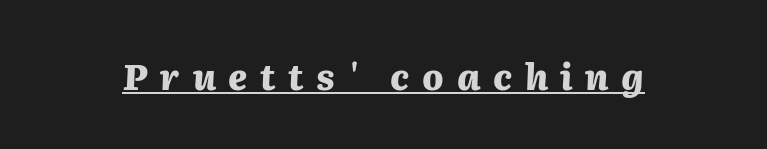
The image shows 35 px heavy type, italic (leaning right); set unusually wide letter spacing (+0.36 em), underlined; medium stroke contrast and a medium x-height.
